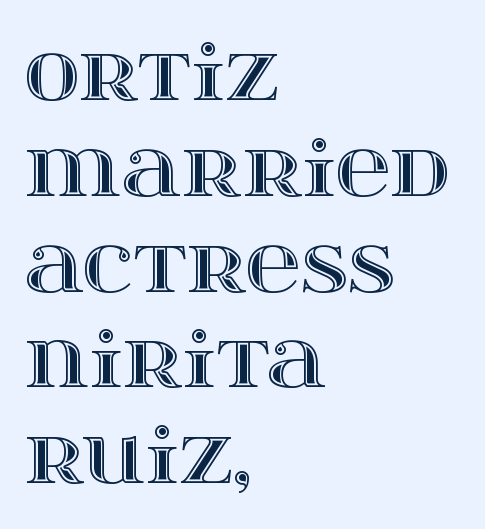
Descenders hang freely into open space. These lines stack with their left ends in a neat column. This sample has the flowing, uneven cadence of proportional lettering. Standard letterfit; no display-style spreading of the glyphs. In terms of posture, this sample is upright. These lines sit exactly where default settings would place them.
